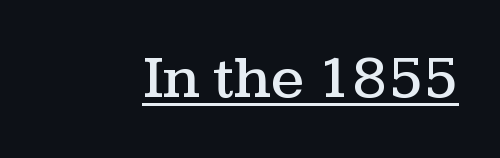
The image shows 61 px wide serif type, upright; set normal letter spacing, underlined; medium stroke contrast and a medium x-height.
